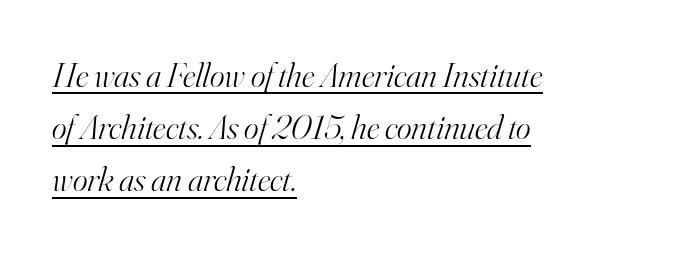
The image shows 35 px light serif type, italic (leaning right); set left-aligned, normal line spacing (1.49x), normal letter spacing, underlined; high stroke contrast and a small x-height.
